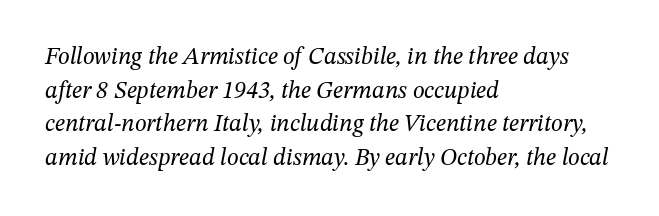
{"italic": "yes", "lean": "right", "slant_degrees": 12, "bold": "no", "underline": "no", "align": "left", "line_spacing": "normal", "line_spacing_ratio": 1.4, "letter_spacing": "normal", "letter_spacing_em": 0.0, "glyph_px": 24}
